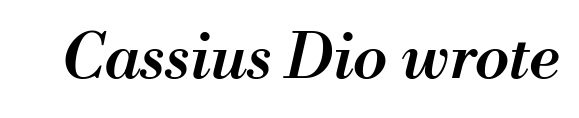
The image shows 63 px semibold type, italic (leaning right); set normal letter spacing, not underlined; medium stroke contrast and a small x-height.
